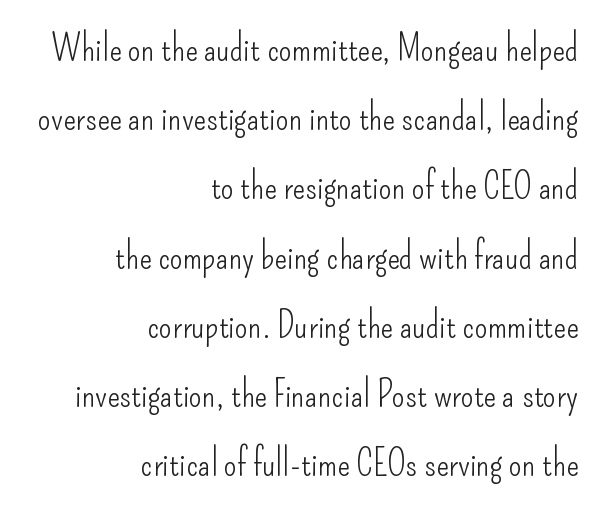
{"serif": "no", "italic": "no", "bold": "no", "weight": "light", "width": "condensed", "stroke_contrast": "low", "x_height": "small", "monospaced": "no", "underline": "no", "align": "right", "line_spacing_ratio": 1.87, "letter_spacing": "normal", "letter_spacing_em": 0.0, "glyph_px": 37}
